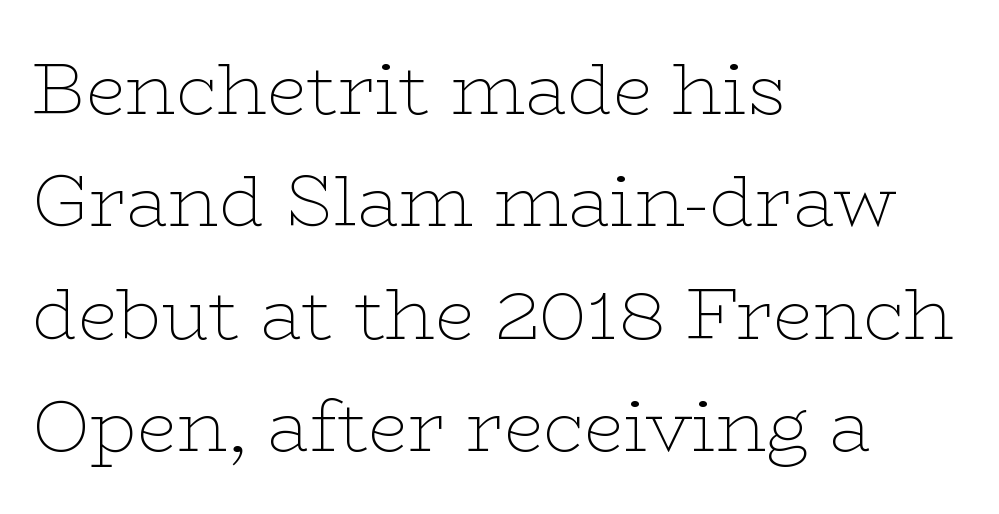
No extra tracking has been applied to these lines. The type sits square on the baseline with zero lean. Line beginnings align vertically; line endings do not. The letters carry serifs — small finishing strokes at the ends of their stems. The space between consecutive lines is moderate.
